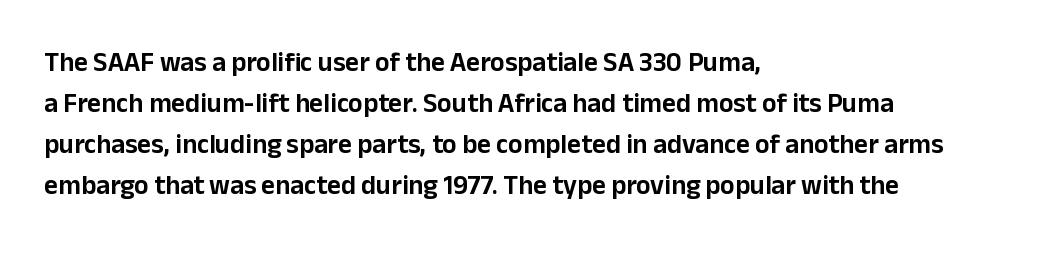
Underlining? Definitely not there. The passage shown stacks its lines at a standard gap. Tall strokes in this sample are plumb rather than angled. Is the block centered? No — it sits flush against the left margin.
